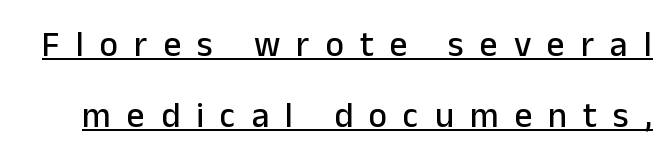
The vertical gap from one line to the next is large. Does a line run under the words? Yes, clearly. The type family on display is of the sans-serif kind. Is this a fixed-width face? No — the glyphs have proportional, varying widths. There is plenty of visible air inserted between adjacent glyphs.
